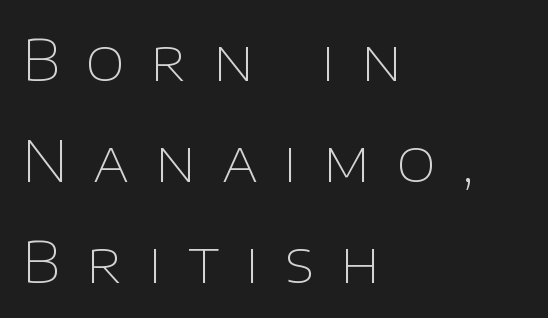
Q: Is the text bold? A: No.
Q: Is the text italic (slanted)? A: No, it is upright.
Q: Is the typeface a serif or a sans-serif typeface? A: Sans-serif.
Q: Is the text underlined? A: No.
Q: How is the paragraph aligned? A: Left-aligned.
Q: Is the spacing between letters normal or unusually wide? A: Unusually wide.
Q: Width (condensed, normal, or wide)? A: Normal.
Q: Stroke contrast? A: Low.
Q: x-height? A: Large.
Q: Monospaced? A: No.
